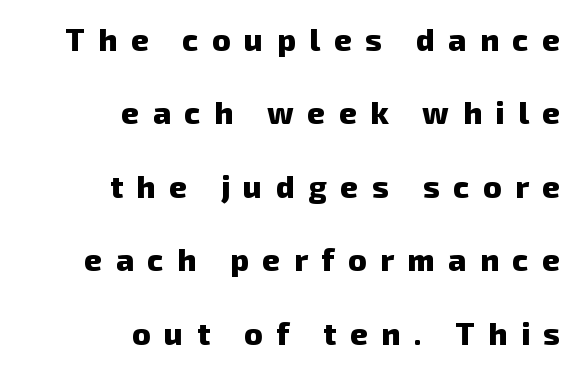
{"serif": "no", "bold": "yes", "weight": "heavy", "width": "normal", "stroke_contrast": "low", "x_height": "medium", "monospaced": "no", "underline": "no", "align": "right", "line_spacing": "loose", "line_spacing_ratio": 2.37, "letter_spacing": "wide", "letter_spacing_em": 0.44, "glyph_px": 31}
